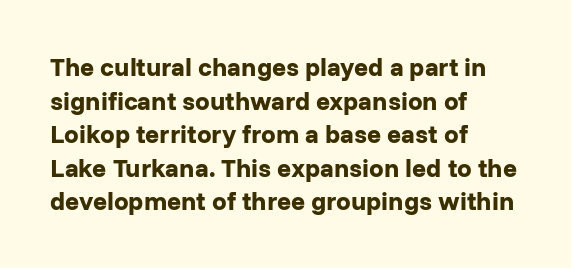
The image shows 26 px bold type, upright; set left-aligned, normal line spacing (1.29x), normal letter spacing, not underlined.
